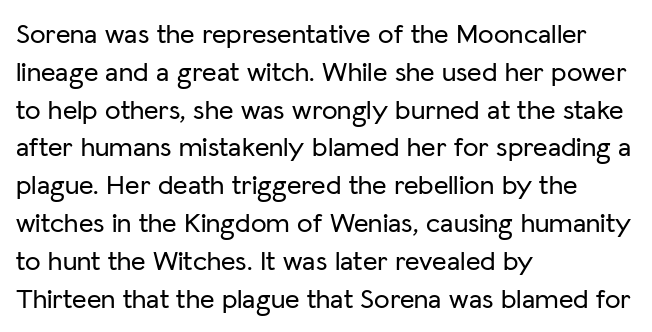
The image shows 28 px sans-serif type, upright; set left-aligned, normal line spacing (1.35x), normal letter spacing, not underlined; low stroke contrast and a medium x-height.
